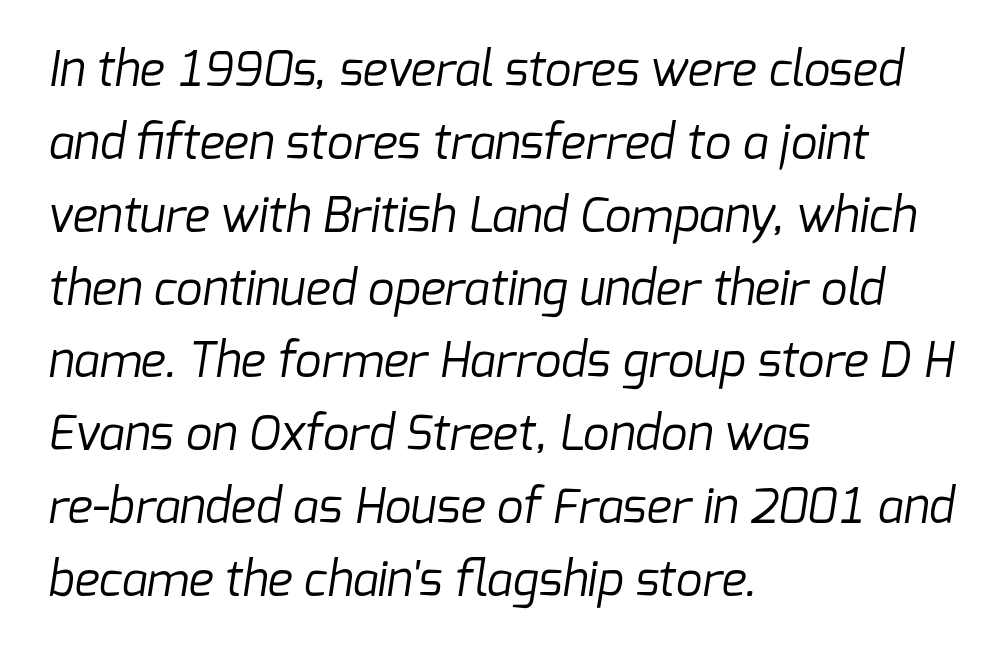
The image shows 47 px regular-weight sans-serif type; set left-aligned, normal line spacing (1.55x), normal letter spacing, not underlined; low stroke contrast and a medium x-height.
